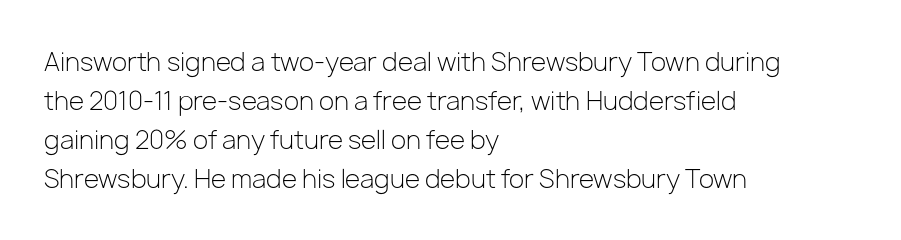
The space between consecutive lines is moderate. In terms of letterspacing, this is plain default setting. This rendering features lettering with no underline. Is the stroke heavy? The answer is a plain regular-or-lighter.
